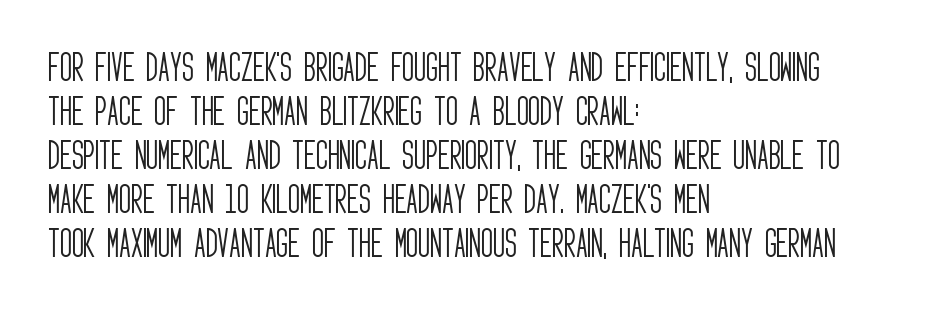
The image shows 33 px light, condensed sans-serif type, upright; set left-aligned, normal line spacing (1.33x), normal letter spacing, not underlined; low stroke contrast and a large x-height.
